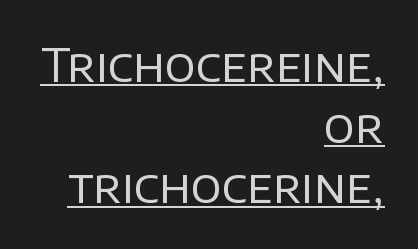
{"serif": "no", "italic": "no", "bold": "no", "weight": "regular", "width": "normal", "stroke_contrast": "low", "x_height": "large", "monospaced": "no", "underline": "yes", "align": "right", "line_spacing": "normal", "line_spacing_ratio": 1.32, "letter_spacing": "normal", "letter_spacing_em": 0.0, "glyph_px": 46}
